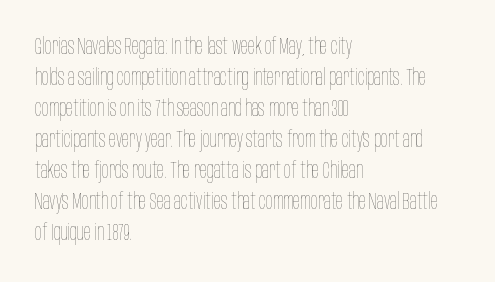
The image shows 23 px text type, upright; set left-aligned, normal line spacing (1.35x), normal letter spacing, not underlined.
